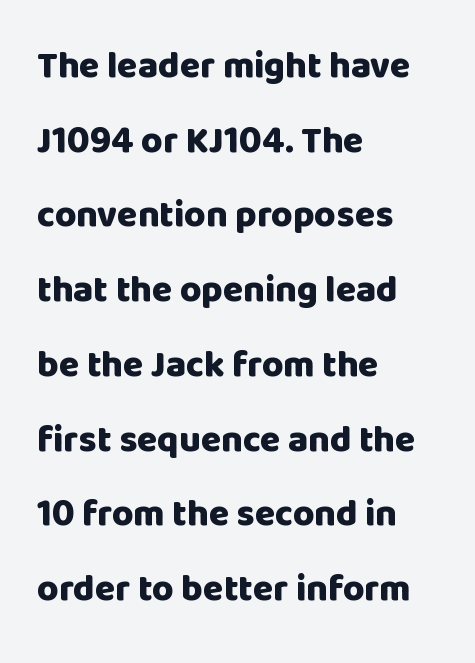
The image shows 37 px heavy sans-serif type, upright; set left-aligned, loose line spacing (2.02x), normal letter spacing, not underlined; low stroke contrast and a large x-height.
